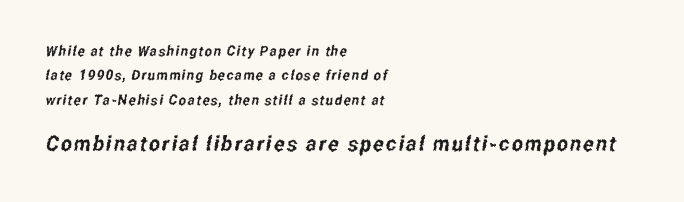
The image shows 21 px text type; set left-aligned, line spacing 1.74x, not underlined; the second (bottom) block is 1.5x larger.
